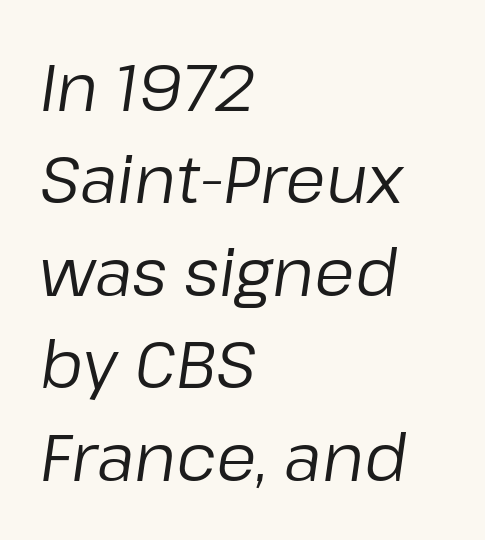
Q: Is the text bold? A: No.
Q: Is the text italic (slanted)? A: Yes, it leans right by about 8 degrees.
Q: Is the text underlined? A: No.
Q: How is the paragraph aligned? A: Left-aligned.
Q: Is the spacing between letters normal or unusually wide? A: Normal.
Q: Is the spacing between lines tight, normal or loose? A: Normal.
Q: Width (condensed, normal, or wide)? A: Normal.
Q: Stroke contrast? A: Low.
Q: x-height? A: Medium.
Q: Monospaced? A: No.
